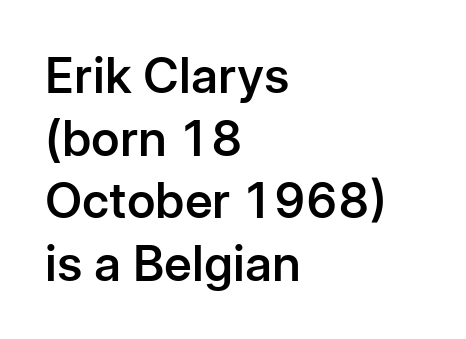
Q: Is the text bold? A: Semi-bold.
Q: Is the text italic (slanted)? A: No, it is upright.
Q: Is the typeface a serif or a sans-serif typeface? A: Sans-serif.
Q: Is the text underlined? A: No.
Q: How is the paragraph aligned? A: Left-aligned.
Q: Is the spacing between letters normal or unusually wide? A: Normal.
Q: Is the spacing between lines tight, normal or loose? A: Normal.
Q: Width (condensed, normal, or wide)? A: Normal.
Q: Stroke contrast? A: Low.
Q: x-height? A: Medium.
Q: Monospaced? A: No.
